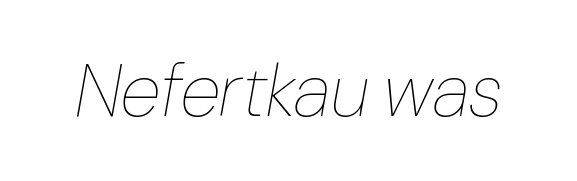
The weight would be labelled regular, book, light, or lighter still. Proportional: the letters do not fall into vertical columns. Characters follow at the spacing the type designer built in. Does the lettering tilt? It does — this is italic.
